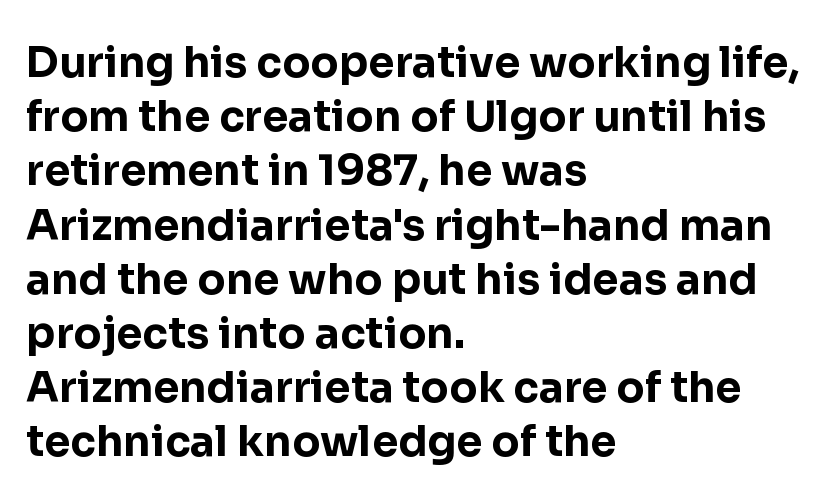
The image shows 42 px bold sans-serif type, upright; set left-aligned, normal line spacing (1.29x), normal letter spacing, not underlined; low stroke contrast and a medium x-height.
